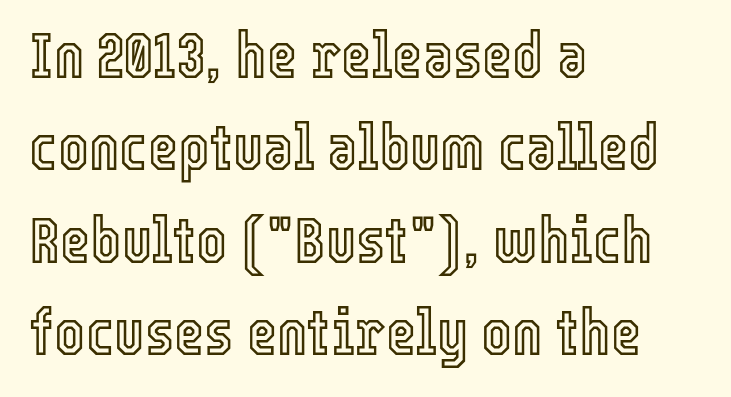
Quick note: not italic, upright. Glyph-to-glyph distance matches everyday printed text. The paragraph has a hard left edge and a soft right edge. Honestly, the row spacing looks completely unremarkable. The rendering uses natural spacing where letterforms have individual widths.
